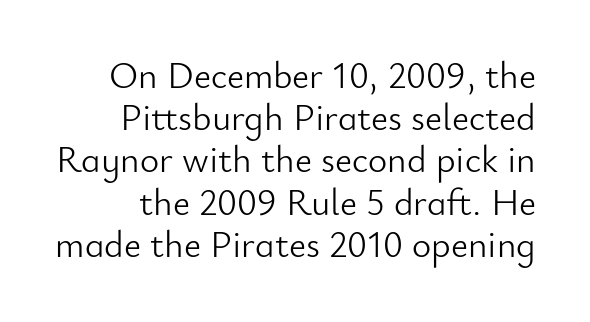
Summary of vertical rhythm: compact, with narrow interline spacing. Quick note: not italic, upright. How are the letters spaced? Ordinarily, with no added tracking. The baseline area is clear. The face used here is a sans, in the tradition of grotesques and geometrics.
